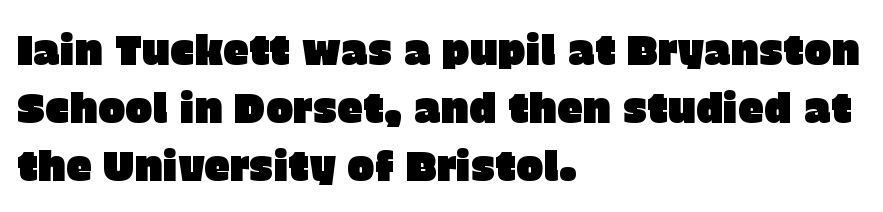
Underlining? Definitely not there. The leading is moderate, giving the passage an even texture. If you drew a line through each stem, it would be perfectly vertical. A student would call this left alignment; a typographer would say flush left, rag right. Think of a printed novel: that variable character pitch is what you see here.
